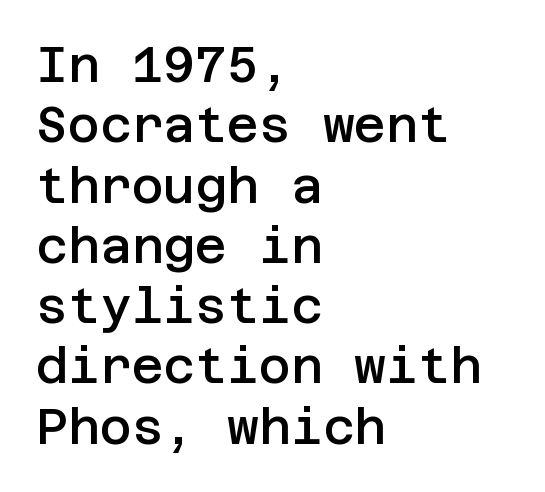
This rendering leaves character spacing at its baseline value. This is moderately heavy type, rendered in semibold. Nothing sits at the stroke ends, so this counts as sans-serif. Words float on clear page, feet unadorned.
